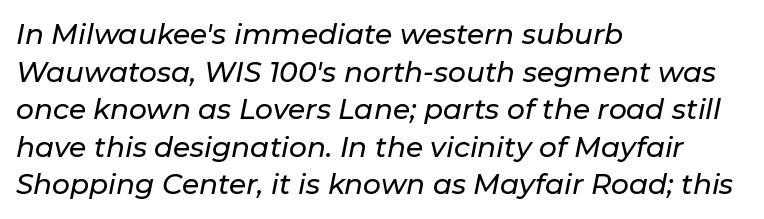
{"italic": "yes", "lean": "right", "slant_degrees": 11, "width": "normal", "stroke_contrast": "low", "x_height": "medium", "monospaced": "no", "underline": "no", "align": "left", "line_spacing": "normal", "line_spacing_ratio": 1.34, "letter_spacing": "normal", "letter_spacing_em": 0.0, "glyph_px": 28}
